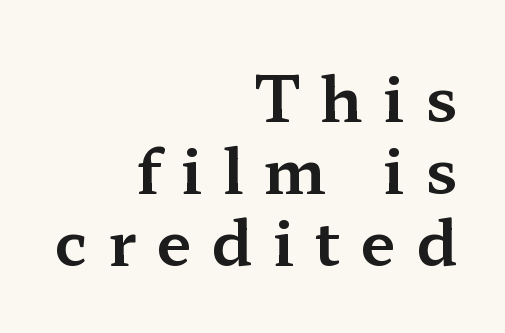
{"serif": "yes", "italic": "no", "width": "wide", "stroke_contrast": "medium", "x_height": "medium", "monospaced": "no", "underline": "no", "align": "right", "line_spacing": "tight", "line_spacing_ratio": 1.14, "letter_spacing": "wide", "letter_spacing_em": 0.32, "glyph_px": 63}
